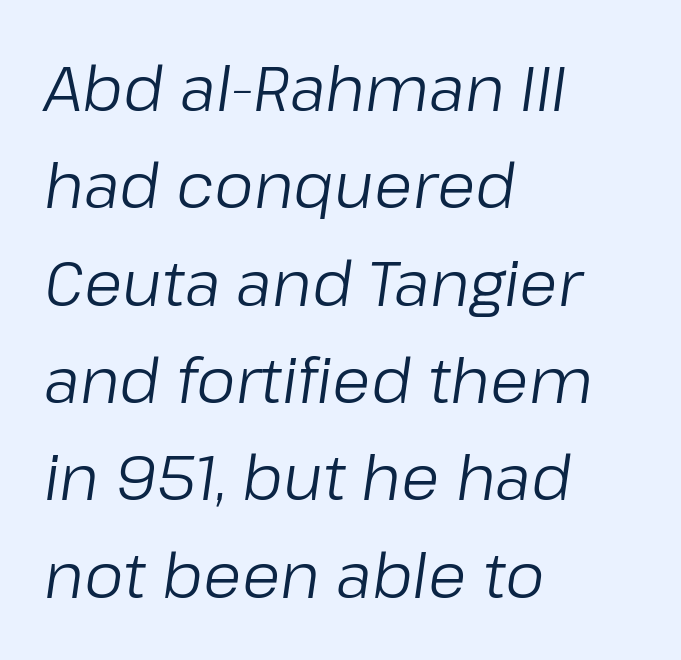
The image shows 62 px regular-weight type, italic (leaning right); set left-aligned, normal line spacing (1.57x), normal letter spacing, not underlined; low stroke contrast and a medium x-height.
